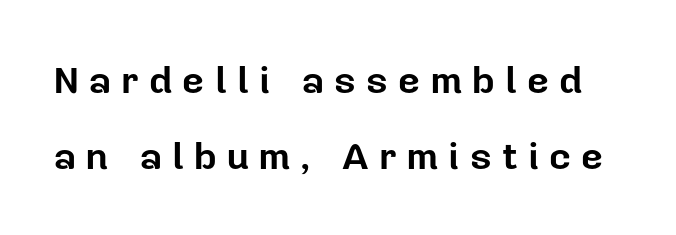
Q: Is the text bold? A: Yes.
Q: Is the text italic (slanted)? A: No, it is upright.
Q: Is the typeface a serif or a sans-serif typeface? A: Sans-serif.
Q: Is the text underlined? A: No.
Q: Is the spacing between letters normal or unusually wide? A: Unusually wide.
Q: Is the spacing between lines tight, normal or loose? A: Loose.
Q: Width (condensed, normal, or wide)? A: Normal.
Q: Stroke contrast? A: Low.
Q: x-height? A: Medium.
Q: Monospaced? A: No.
